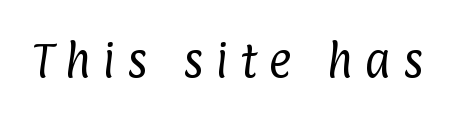
{"serif": "no", "bold": "no", "weight": "regular", "width": "condensed", "stroke_contrast": "low", "x_height": "medium", "monospaced": "no", "underline": "no", "letter_spacing": "wide", "letter_spacing_em": 0.3, "glyph_px": 39}
